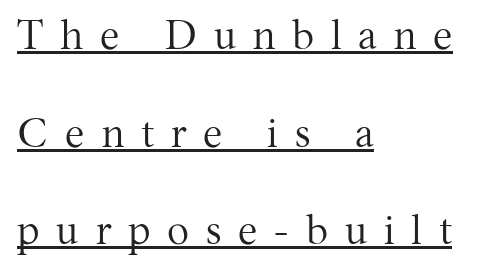
Q: Is the text bold? A: No.
Q: Is the text italic (slanted)? A: No, it is upright.
Q: Is the typeface a serif or a sans-serif typeface? A: Serif.
Q: Is the text underlined? A: Yes.
Q: How is the paragraph aligned? A: Left-aligned.
Q: Is the spacing between letters normal or unusually wide? A: Unusually wide.
Q: Is the spacing between lines tight, normal or loose? A: Loose.
Q: Width (condensed, normal, or wide)? A: Normal.
Q: Stroke contrast? A: Medium.
Q: x-height? A: Medium.
Q: Monospaced? A: No.
